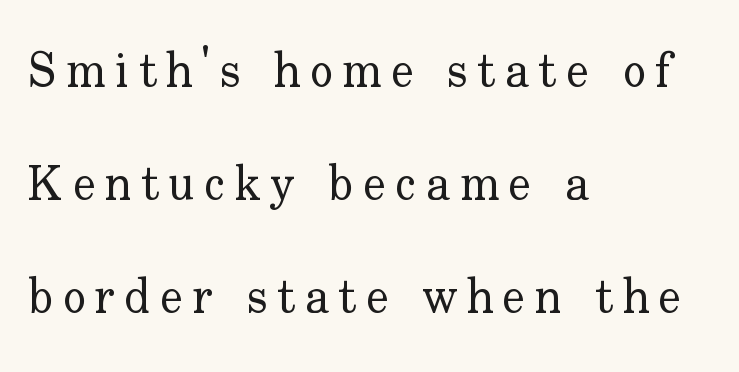
Think of a printed novel: that variable character pitch is what you see here. Short and long lines alike share a common starting point at left. The type family on display is of the serif kind. Has an underline been added? It has not. The line-height multiplier appears high, well above default.
